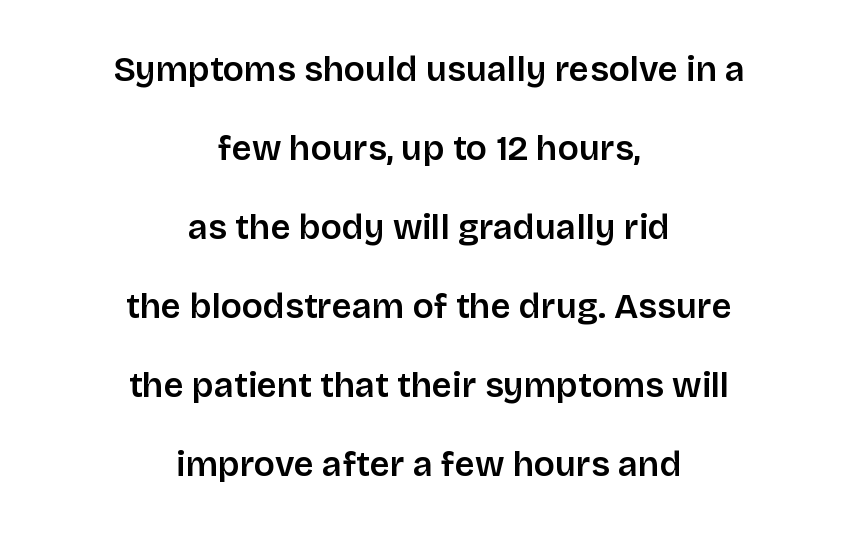
The image shows 35 px sans-serif type, upright; set centered, loose line spacing (2.26x), normal letter spacing, not underlined; low stroke contrast and a large x-height.
